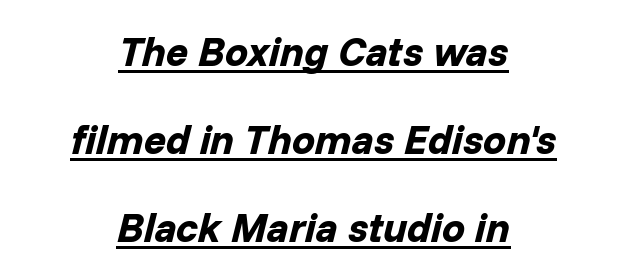
You could call the tracking neutral — neither tight nor loose. Do the characters align in a grid? No, the font is proportional. Designer's note — italics engaged. The sample has been set heavy, in full bold.
